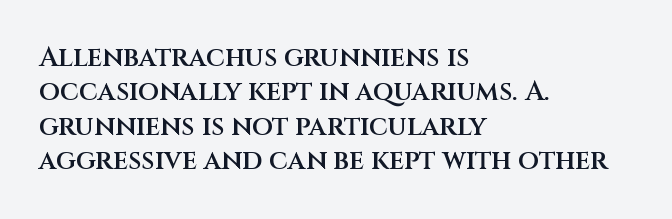
Left-aligned paragraph, ragged on the right. Nope, not italic — everything's standing straight. Strokes here are thickened, but only to semibold level. The leading is moderate, giving the passage an even texture.
